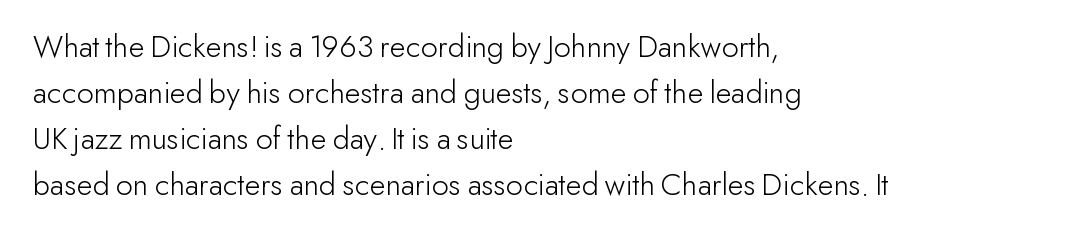
Q: Is the text bold? A: No.
Q: Is the text italic (slanted)? A: No, it is upright.
Q: Is the typeface a serif or a sans-serif typeface? A: Sans-serif.
Q: Is the text underlined? A: No.
Q: How is the paragraph aligned? A: Left-aligned.
Q: Is the spacing between letters normal or unusually wide? A: Normal.
Q: Is the spacing between lines tight, normal or loose? A: Normal.
Q: Width (condensed, normal, or wide)? A: Normal.
Q: Stroke contrast? A: Low.
Q: x-height? A: Small.
Q: Monospaced? A: No.
